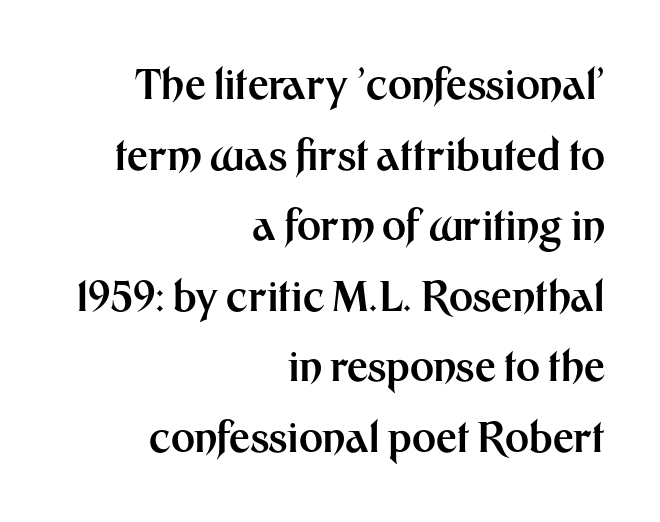
{"serif": "no", "italic": "no", "bold": "yes", "weight": "bold", "width": "normal", "stroke_contrast": "medium", "x_height": "medium", "monospaced": "no", "underline": "no", "align": "right", "line_spacing_ratio": 1.72, "letter_spacing": "normal", "letter_spacing_em": 0.0, "glyph_px": 41}
